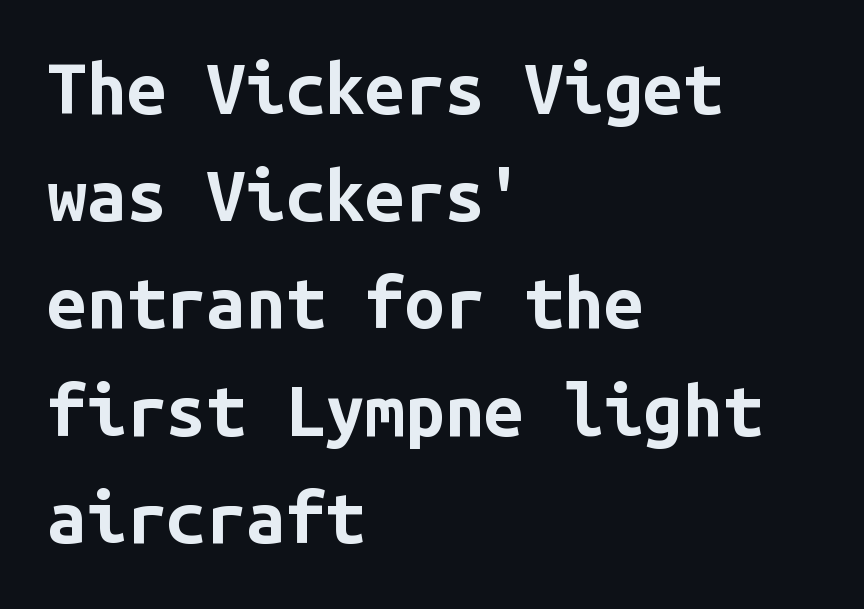
{"serif": "no", "italic": "no", "bold": "yes", "weight": "bold", "width": "normal", "stroke_contrast": "low", "x_height": "medium", "monospaced": "yes", "underline": "no", "align": "left", "line_spacing": "normal", "line_spacing_ratio": 1.51, "letter_spacing": "normal", "letter_spacing_em": 0.0, "glyph_px": 71}
